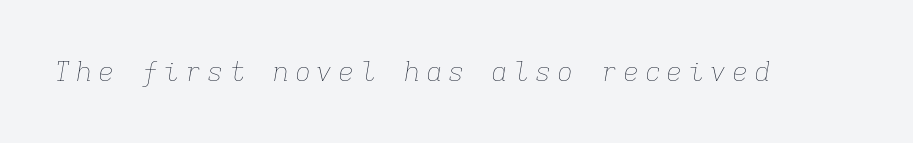
Q: Is the text bold? A: No.
Q: Is the text italic (slanted)? A: Yes, it leans right by about 9 degrees.
Q: Is the text underlined? A: No.
Q: Is the spacing between letters normal or unusually wide? A: Unusually wide.
